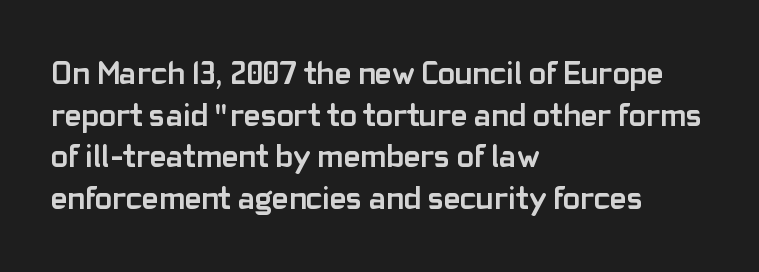
Q: Is the text bold? A: Yes.
Q: Is the text italic (slanted)? A: No, it is upright.
Q: Is the typeface a serif or a sans-serif typeface? A: Sans-serif.
Q: Is the text underlined? A: No.
Q: How is the paragraph aligned? A: Left-aligned.
Q: Is the spacing between letters normal or unusually wide? A: Normal.
Q: Is the spacing between lines tight, normal or loose? A: Normal.
Q: Width (condensed, normal, or wide)? A: Normal.
Q: Stroke contrast? A: Low.
Q: x-height? A: Medium.
Q: Monospaced? A: No.
